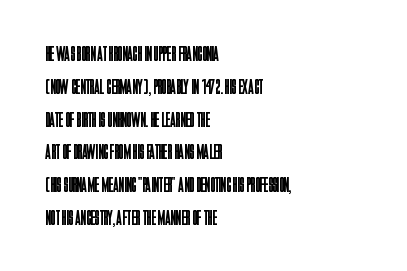
Q: Is the text bold? A: No.
Q: Is the text italic (slanted)? A: No, it is upright.
Q: Is the text underlined? A: No.
Q: How is the paragraph aligned? A: Left-aligned.
Q: Is the spacing between letters normal or unusually wide? A: Normal.
Q: Is the spacing between lines tight, normal or loose? A: Normal.
